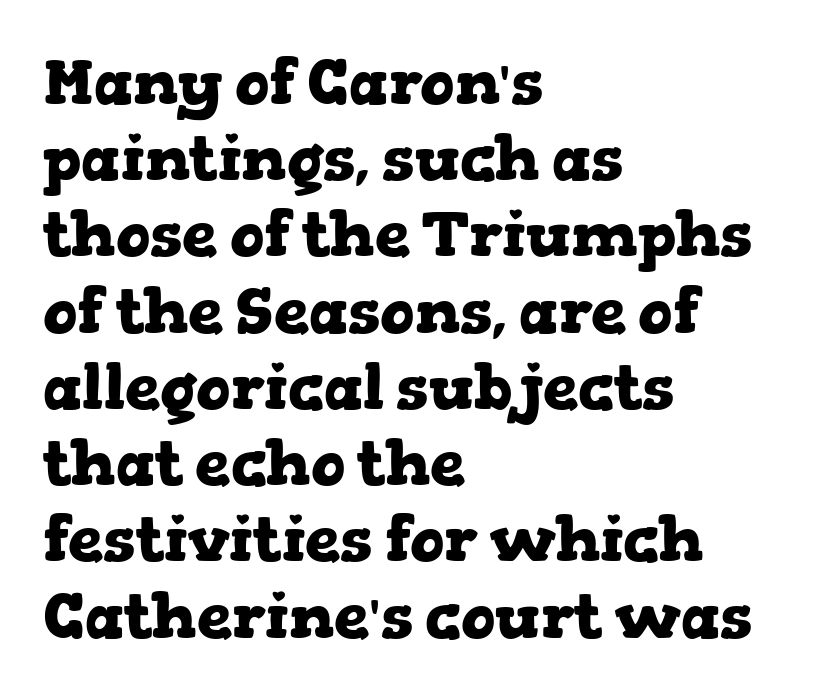
The letters stand straight up with perfectly vertical stems. Horizontally, the lines are justified to the leading edge only. Varying glyph widths throughout — classic text-font behaviour. The letterforms sit shoulder to shoulder at normal distance. Does the weight exceed regular? Yes, all the way to bold.
